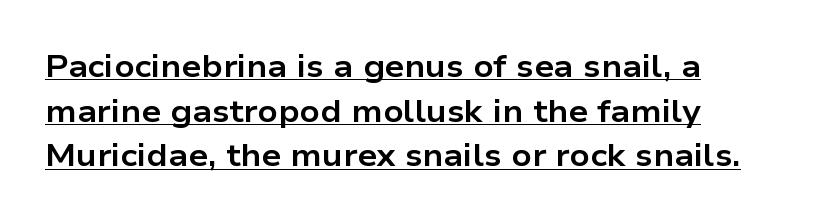
{"serif": "no", "italic": "no", "bold": "yes", "weight": "bold", "width": "wide", "stroke_contrast": "low", "x_height": "medium", "monospaced": "no", "underline": "yes", "align": "left", "line_spacing": "normal", "line_spacing_ratio": 1.44, "letter_spacing": "normal", "letter_spacing_em": 0.0, "glyph_px": 31}
